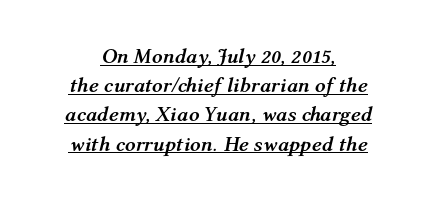
Q: Is the text bold? A: Yes.
Q: Is the text italic (slanted)? A: Yes, it leans right by about 12 degrees.
Q: Is the text underlined? A: Yes.
Q: How is the paragraph aligned? A: Centered.
Q: Is the spacing between letters normal or unusually wide? A: Normal.
Q: Is the spacing between lines tight, normal or loose? A: Normal.
